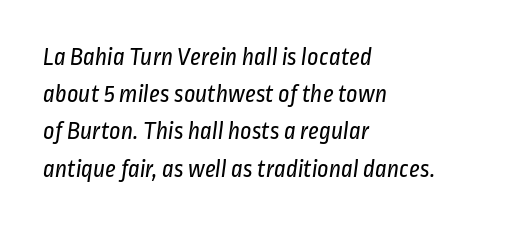
Lines of text with bare space underneath. Reading down the column, the eye jumps a familiar distance to each next line. Weight: not bold — regular or lighter. You could call the tracking neutral — neither tight nor loose. This sample is left-justified, so line endings fall wherever the words run out.
